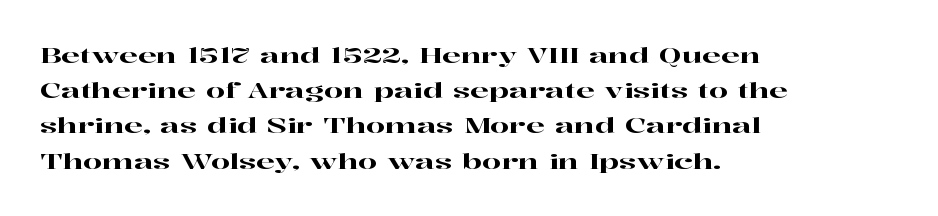
The image shows 22 px text type, upright; set left-aligned, normal line spacing (1.6x), normal letter spacing, not underlined.
